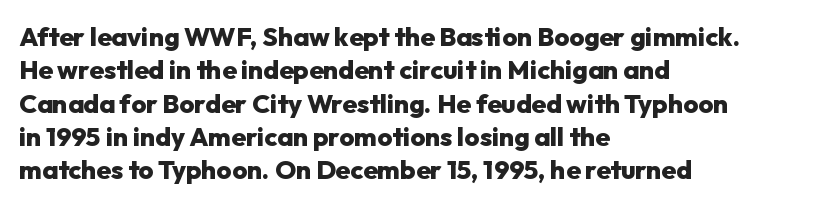
{"italic": "no", "bold": "yes", "underline": "no", "align": "left", "line_spacing": "normal", "line_spacing_ratio": 1.28, "letter_spacing": "normal", "letter_spacing_em": 0.0, "glyph_px": 26}
